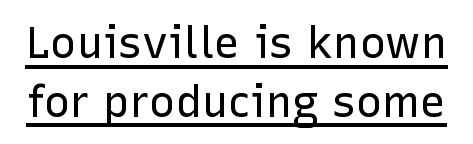
Q: Is the text bold? A: No.
Q: Is the text italic (slanted)? A: No, it is upright.
Q: Is the typeface a serif or a sans-serif typeface? A: Sans-serif.
Q: Is the text underlined? A: Yes.
Q: Is the spacing between letters normal or unusually wide? A: Normal.
Q: Is the spacing between lines tight, normal or loose? A: Normal.
Q: Width (condensed, normal, or wide)? A: Normal.
Q: Stroke contrast? A: Low.
Q: x-height? A: Medium.
Q: Monospaced? A: No.
